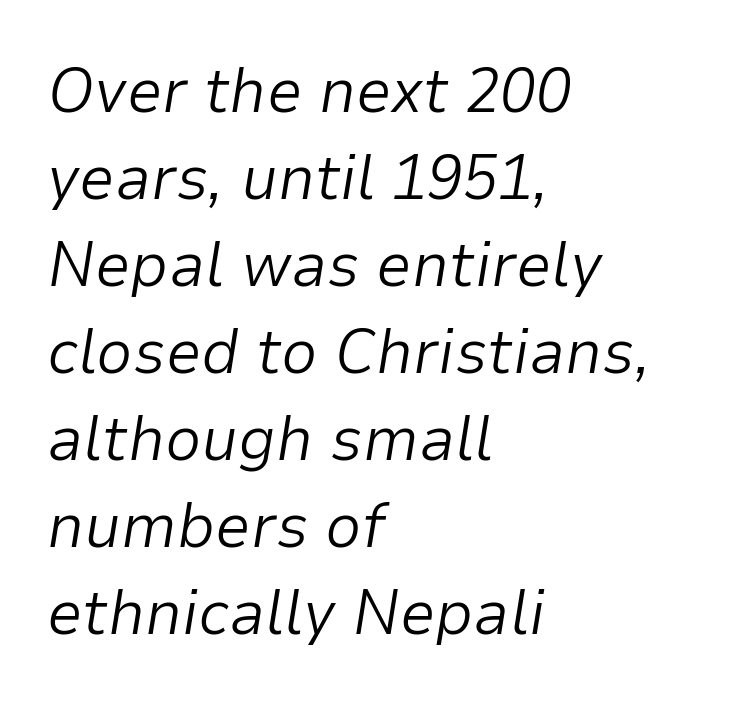
Note the varied advance widths — an 'i' is clearly narrower than an 'm'. Letters have the restrained weight of plain body copy at most. The vertical gap from one line to the next is medium. Decoration check: the copy has no underline. A typesetter would call this zero additional tracking. The font's italic variant was chosen for this text.
